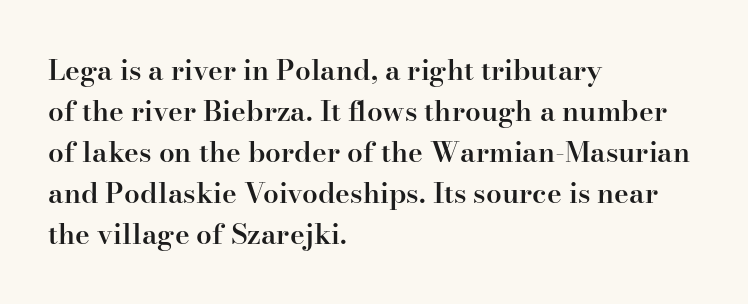
The image shows 28 px semibold serif type, upright; set left-aligned, normal line spacing (1.46x), normal letter spacing, not underlined; high stroke contrast and a small x-height.
